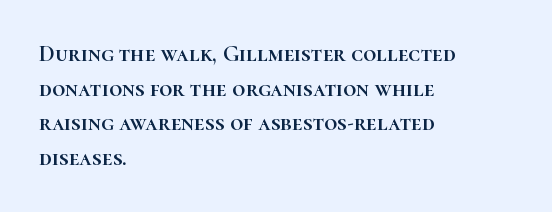
Students, observe: this is what conventionally led text looks like. Has an underline been added? It has not. Words appear dense and cohesive because spacing is normal. If you drew a ruler down the left edge, every line would touch it.
